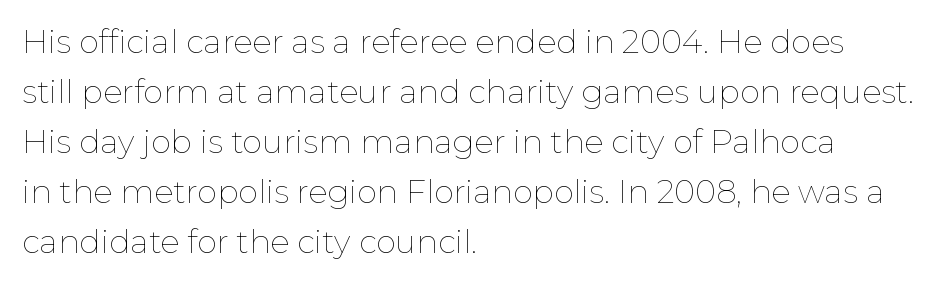
{"italic": "no", "bold": "no", "weight": "thin", "width": "normal", "stroke_contrast": "low", "x_height": "medium", "monospaced": "no", "underline": "no", "align": "left", "line_spacing": "normal", "line_spacing_ratio": 1.56, "letter_spacing": "normal", "letter_spacing_em": 0.0, "glyph_px": 32}
